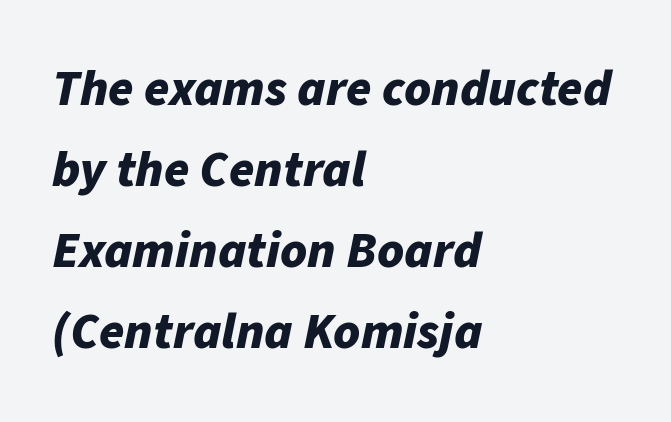
A full-strength bold gives these letters their thick strokes. Bare-footed words on every line. The tracking reads as untouched default to a designer's eye. Varying glyph widths throughout — classic text-font behaviour. The compositor pushed each line to the left boundary.
